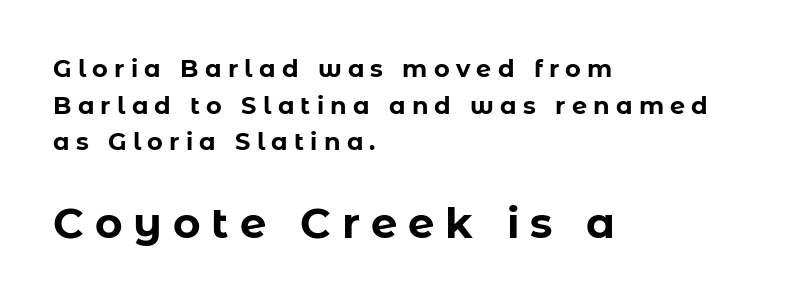
Q: Is the text bold? A: Yes.
Q: Is the text italic (slanted)? A: No, it is upright.
Q: Is the typeface a serif or a sans-serif typeface? A: Sans-serif.
Q: Is the text underlined? A: No.
Q: How is the paragraph aligned? A: Left-aligned.
Q: Is the spacing between letters normal or unusually wide? A: Unusually wide.
Q: Is the spacing between lines tight, normal or loose? A: Normal.
Q: Which block of text is set in a larger size, the first (top) or the second (bottom)? A: The second (bottom) one.
Q: Width (condensed, normal, or wide)? A: Normal.
Q: Stroke contrast? A: Low.
Q: x-height? A: Medium.
Q: Monospaced? A: No.
